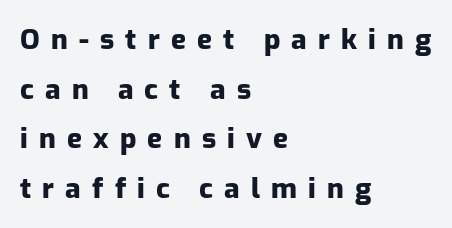
The image shows 28 px heavy sans-serif type, upright; set left-aligned, line spacing 1.77x, unusually wide letter spacing (+0.4 em), not underlined; low stroke contrast and a medium x-height.
